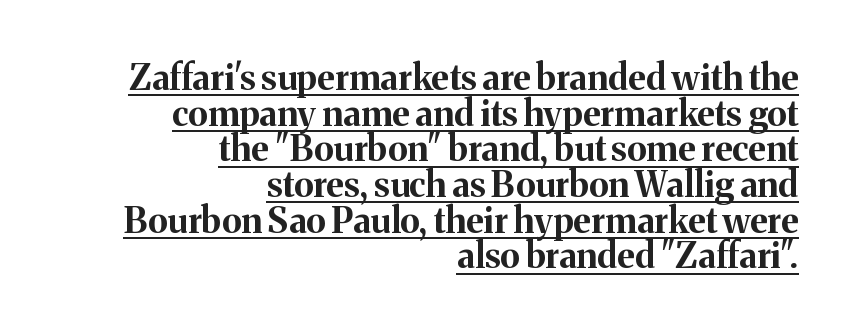
{"serif": "yes", "italic": "no", "bold": "yes", "weight": "bold", "width": "normal", "stroke_contrast": "medium", "x_height": "medium", "monospaced": "no", "underline": "yes", "align": "right", "line_spacing": "tight", "line_spacing_ratio": 1.02, "letter_spacing": "normal", "letter_spacing_em": 0.0, "glyph_px": 35}
